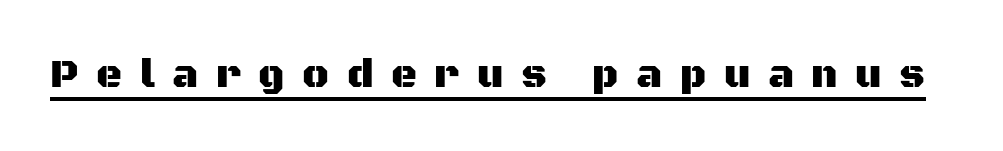
{"serif": "no", "italic": "no", "width": "normal", "stroke_contrast": "medium", "x_height": "large", "monospaced": "no", "underline": "yes", "letter_spacing": "wide", "letter_spacing_em": 0.44, "glyph_px": 40}
